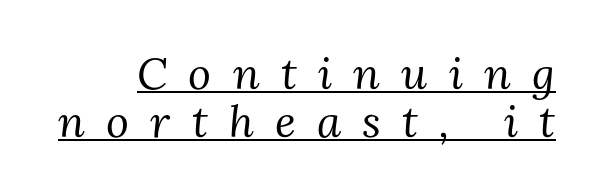
{"serif": "yes", "italic": "yes", "lean": "right", "slant_degrees": 3, "bold": "no", "weight": "regular", "width": "normal", "stroke_contrast": "medium", "x_height": "medium", "monospaced": "no", "underline": "yes", "line_spacing": "tight", "line_spacing_ratio": 1.08, "letter_spacing": "wide", "letter_spacing_em": 0.48, "glyph_px": 44}
